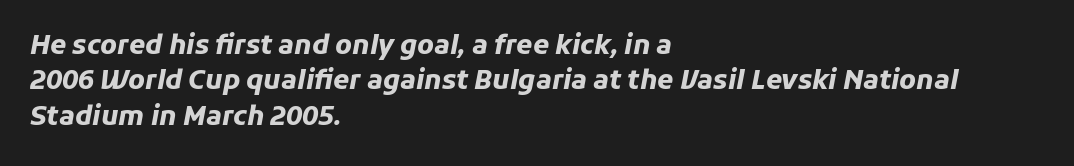
Italic: yes, the glyphs are oblique. This is heavy type, rendered in bold. Is the block centered? No — it sits flush against the left margin. In terms of leading, this rendering sits right in the middle. You could call the tracking neutral — neither tight nor loose. Beneath every word, the page is bare.
